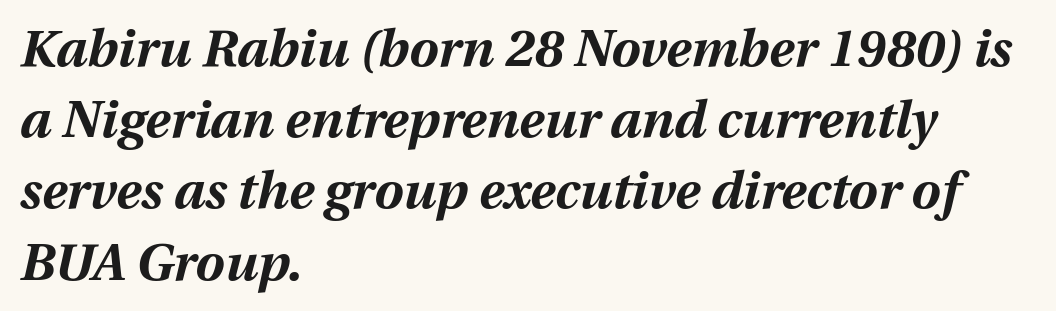
Q: Is the text bold? A: Yes.
Q: Is the text italic (slanted)? A: Yes, it leans right by about 12 degrees.
Q: Is the text underlined? A: No.
Q: How is the paragraph aligned? A: Left-aligned.
Q: Is the spacing between letters normal or unusually wide? A: Normal.
Q: Is the spacing between lines tight, normal or loose? A: Normal.
Q: Width (condensed, normal, or wide)? A: Normal.
Q: Stroke contrast? A: Medium.
Q: x-height? A: Medium.
Q: Monospaced? A: No.
